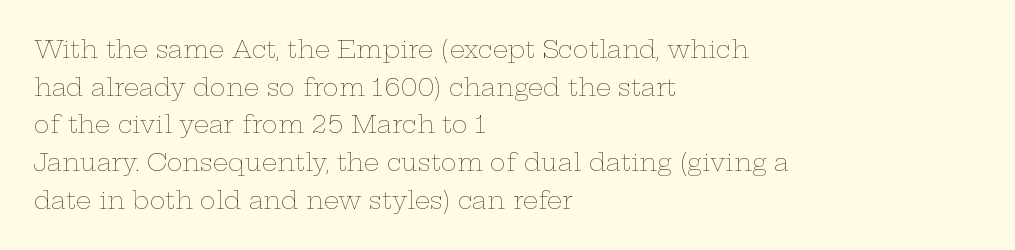
{"italic": "no", "bold": "no", "underline": "no", "align": "left", "line_spacing": "normal", "line_spacing_ratio": 1.57, "letter_spacing": "normal", "letter_spacing_em": 0.0, "glyph_px": 24}
